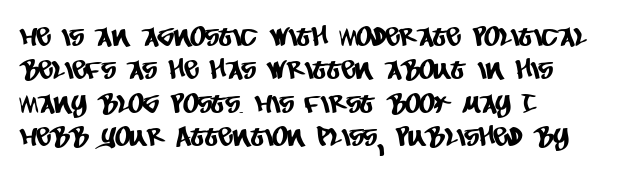
{"underline": "no", "align": "left", "line_spacing_ratio": 1.24, "letter_spacing": "normal", "letter_spacing_em": 0.0, "glyph_px": 27}
